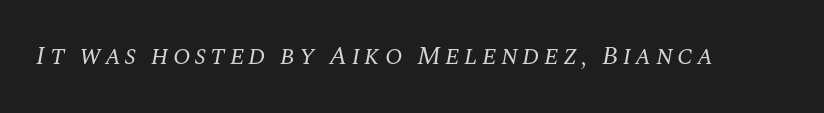
{"italic": "yes", "lean": "right", "slant_degrees": 10, "bold": "no", "underline": "no", "glyph_px": 26}
